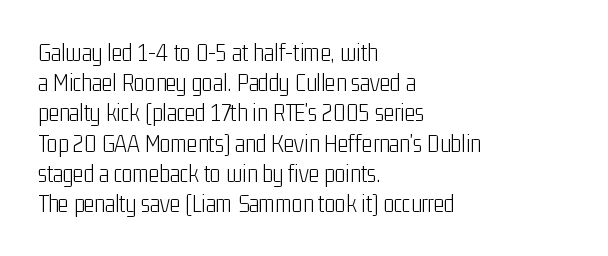
In terms of posture, this sample is upright. The rendering keeps characters at their native spacing. Caption: face not bold, strokes unweighted. The string is rendered with underlining switched off. Horizontal alignment here is leftward, the default for most running prose.
